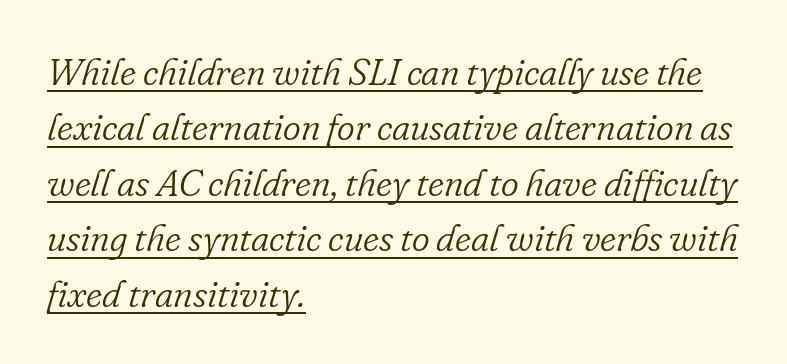
Stroke terminals: seriffed. A quiet, ordinary-to-light weight characterises the typeface. Each word holds together tightly as a unit, with standard inter-letter gaps. A typographer would call this underscored text. This sample keeps an unexceptional amount of space between lines. Line beginnings align vertically; line endings do not.
